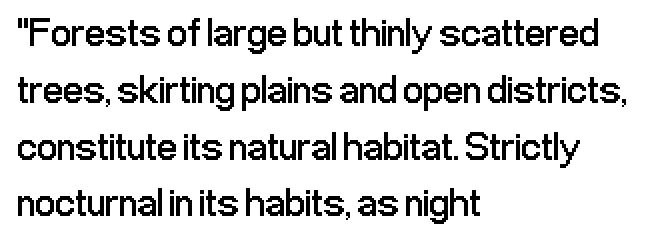
The glyphs in this specimen are sans serif. Typeset ragged right — the left edge is the straight one. Notice how the stems are strictly vertical — no italics here. Looks like regular typesetting: each glyph gets only the width it needs. Does the leading feel generous? No, just average.
